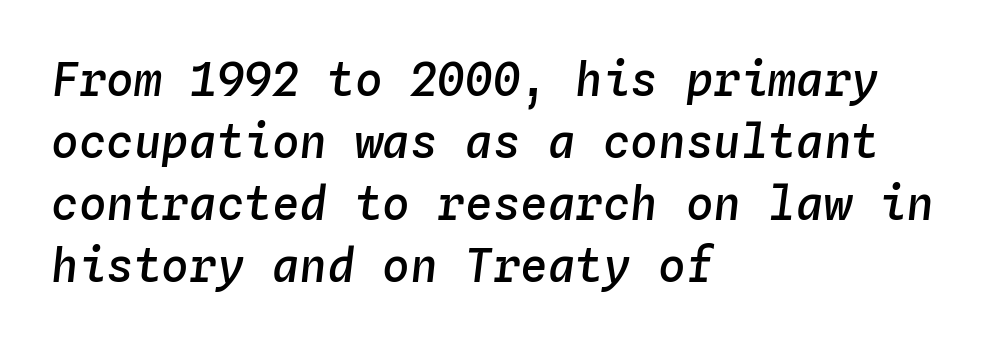
In terms of letterspacing, this is plain default setting. There's an unmistakable incline to the writing here. One glance says typical: line gaps are just what's usual. These words are printed semibold, heavier than regular yet not bold. The zone under the glyphs is completely vacant. Looks like terminal output: every glyph gets an equal slot.
